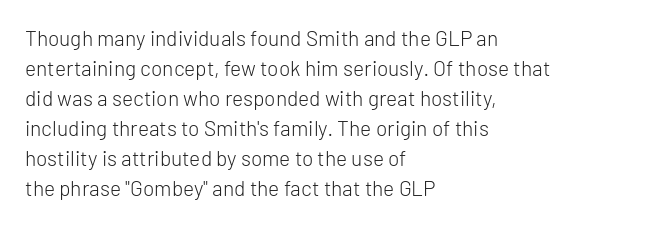
The image shows 21 px text type, upright; set left-aligned, normal line spacing (1.43x), normal letter spacing, not underlined.
